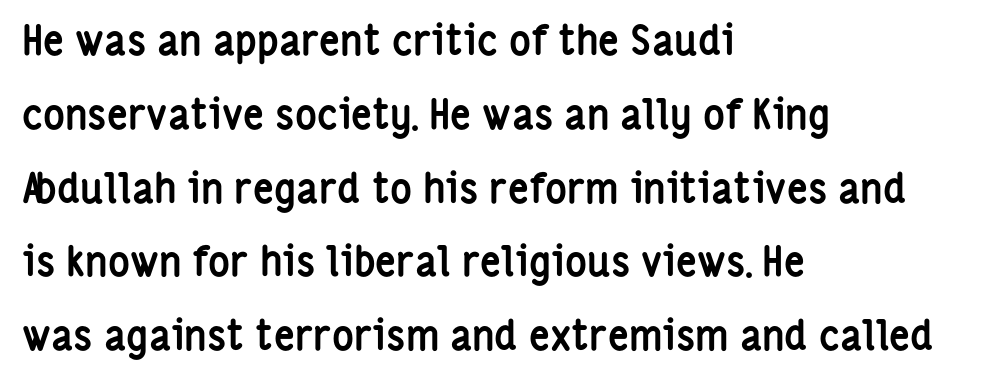
Compared with typical body copy, the letter spacing here is the same. Visually the block forms a straight wall on the left and a jagged coastline on the right. A typesetter would call this proportional, since set widths differ per character. Pretty heavy lettering here — definitely bold. The designer went with a sans here, leaving each stem footless. Clear beneath every line of the passage.
